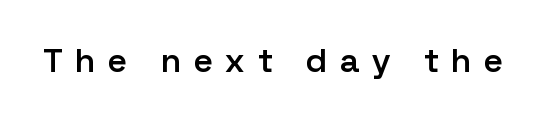
{"serif": "no", "italic": "no", "bold": "semi", "weight": "semibold", "width": "normal", "stroke_contrast": "low", "x_height": "medium", "monospaced": "no", "underline": "no", "letter_spacing": "wide", "letter_spacing_em": 0.38, "glyph_px": 34}
